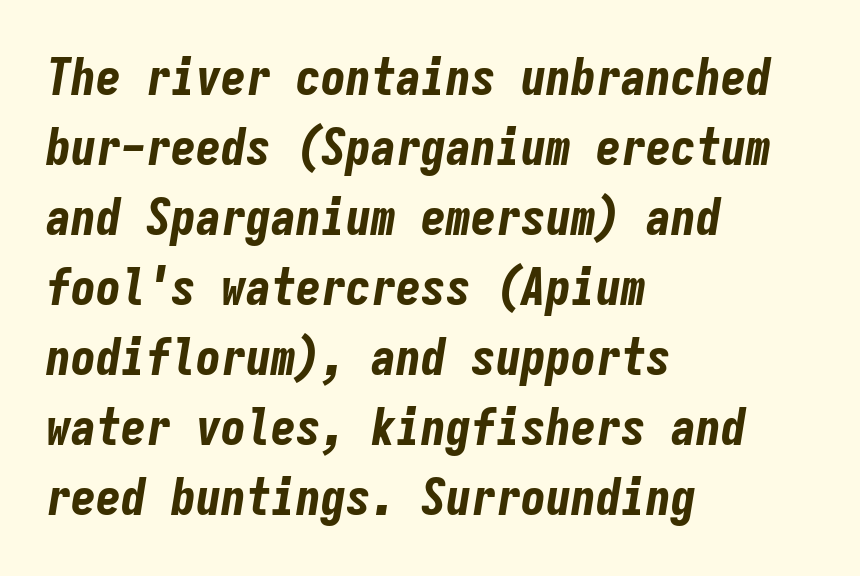
The image shows 50 px bold, condensed type, italic (leaning right), monospaced; set left-aligned, normal line spacing (1.4x), normal letter spacing, not underlined; low stroke contrast and a medium x-height.
